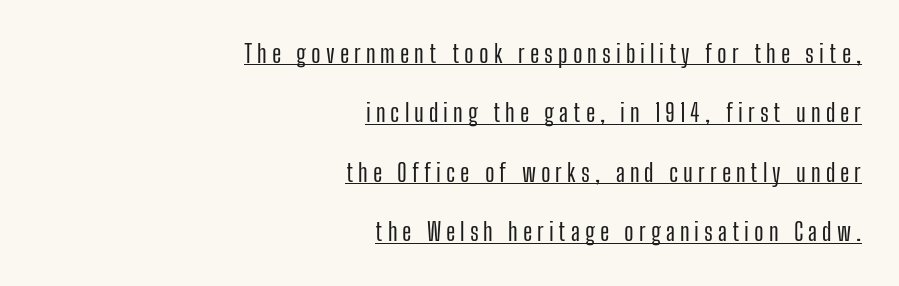
Q: Is the text italic (slanted)? A: No, it is upright.
Q: Is the text underlined? A: Yes.
Q: How is the paragraph aligned? A: Right-aligned.
Q: Is the spacing between letters normal or unusually wide? A: Unusually wide.
Q: Is the spacing between lines tight, normal or loose? A: Loose.
